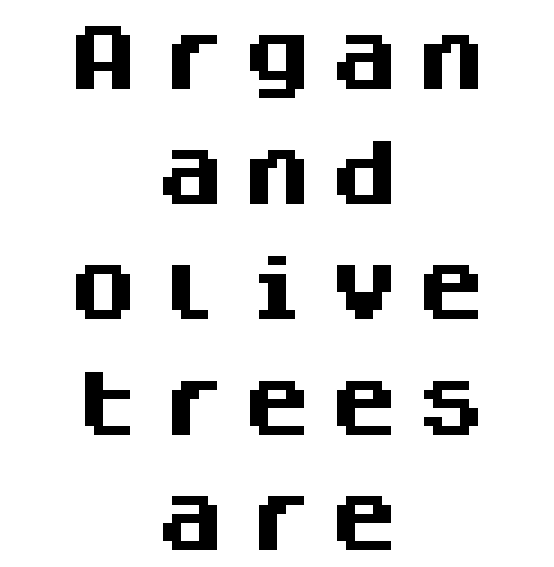
Is the type bold? Yes — the strokes are clearly thick and heavy. Tall strokes in this sample are plumb rather than angled. The baseline area is clear. Casual observation: everything's sitting right in the middle. Does the type have serifs? No, each stem ends abruptly. A typesetter would call this monospace, since all characters share one set width.
